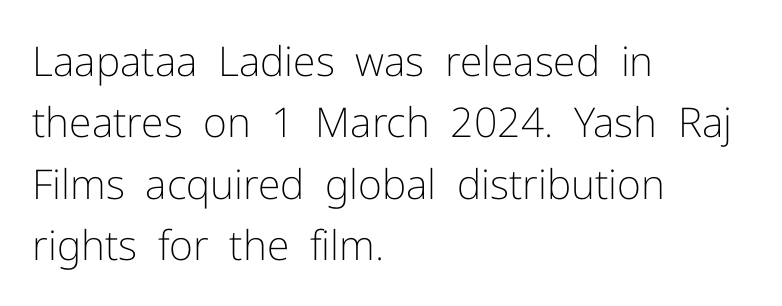
The image shows 41 px light sans-serif type, upright; set left-aligned, normal line spacing (1.5x), normal letter spacing, not underlined; low stroke contrast and a medium x-height.
